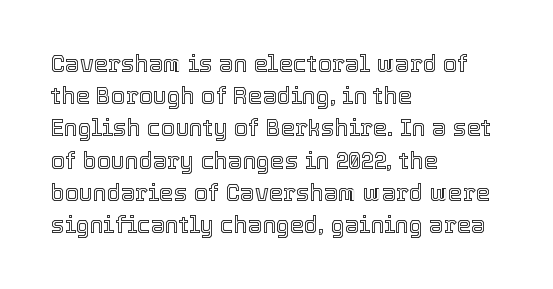
The image shows 23 px text type, upright; set left-aligned, normal line spacing (1.4x), normal letter spacing, not underlined.
